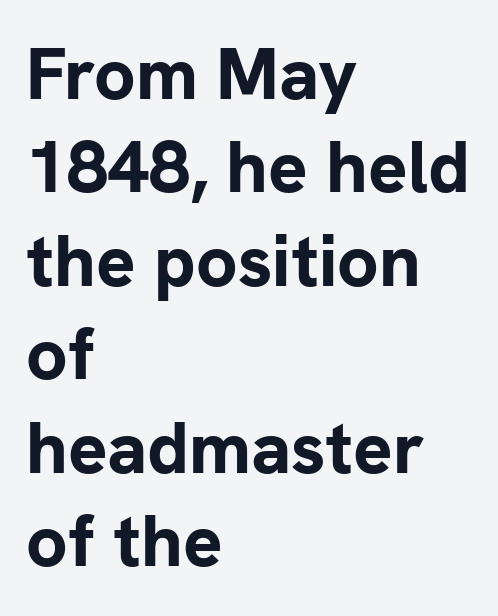
Rule under the text: the space is simply empty. Horizontal alignment here is leftward, the default for most running prose. Letter spacing: default. Regarding serifs, this sample does without them. Tall strokes in this sample are plumb rather than angled. Reading down the column, the eye jumps a familiar distance to each next line.
